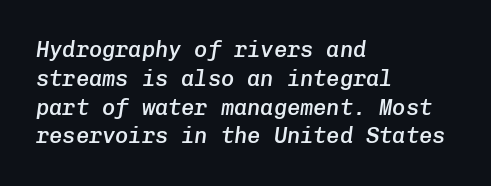
The baseline area is clear. These lines are set flush left with a ragged right edge. Is the letter spacing exaggerated? No — it looks like the ordinary default. Summary of vertical rhythm: regular, with standard interline spacing.
